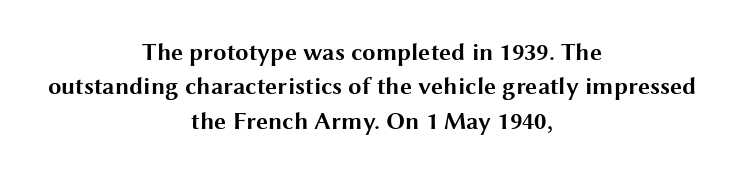
Descenders hang freely into open space. Every stem runs plumb, perpendicular to the baseline. Horizontally, the lines are justified to the midpoint only. The passage shown has conventional tracking throughout.
